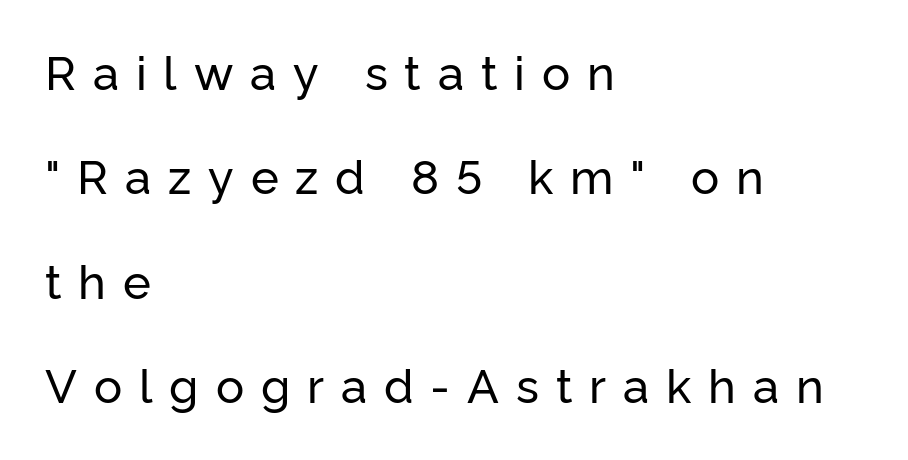
The image shows 47 px sans-serif type, upright; set left-aligned, loose line spacing (2.22x), unusually wide letter spacing (+0.36 em), not underlined; low stroke contrast and a medium x-height.
